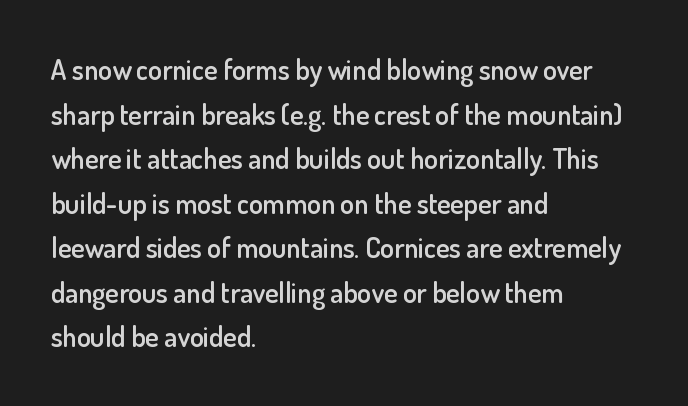
The image shows 28 px semibold sans-serif type, upright; set left-aligned, normal line spacing (1.59x), normal letter spacing, not underlined; low stroke contrast and a small x-height.
